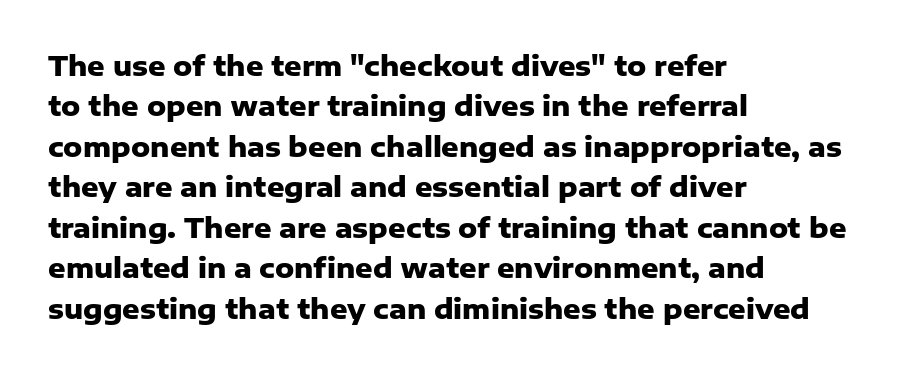
The image shows 27 px bold type, upright; set left-aligned, normal line spacing (1.5x), normal letter spacing, not underlined.
